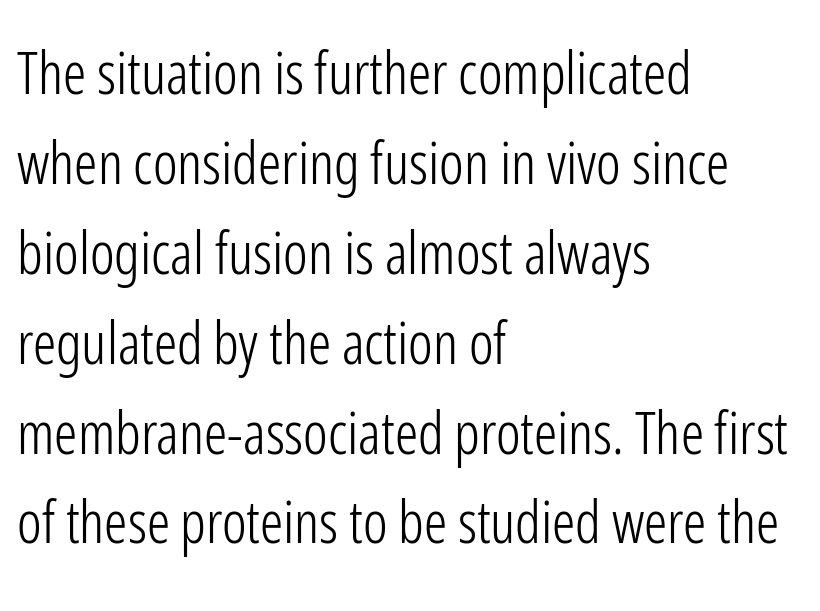
{"serif": "no", "italic": "no", "bold": "no", "weight": "light", "width": "condensed", "stroke_contrast": "low", "x_height": "medium", "monospaced": "no", "underline": "no", "align": "left", "line_spacing": "normal", "line_spacing_ratio": 1.55, "letter_spacing": "normal", "letter_spacing_em": 0.0, "glyph_px": 58}
